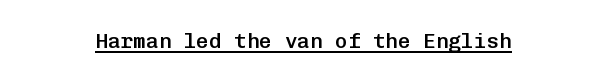
{"italic": "no", "bold": "semi", "underline": "yes", "letter_spacing": "normal", "letter_spacing_em": 0.0, "glyph_px": 21}
